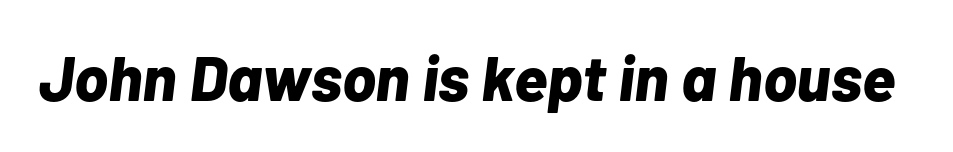
Compared with an ordinary text face, these strokes are far heavier — a full bold. The zone under the glyphs is completely vacant. An italicized treatment has been applied to the whole sample. In terms of letterspacing, this is plain default setting. These lines are rendered in a variable-pitch font.
